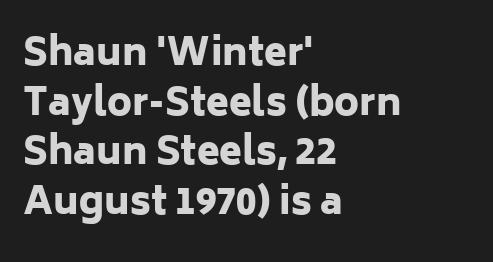
The image shows 37 px heavy sans-serif type, upright; set left-aligned, normal line spacing (1.34x), normal letter spacing, not underlined; low stroke contrast and a medium x-height.
